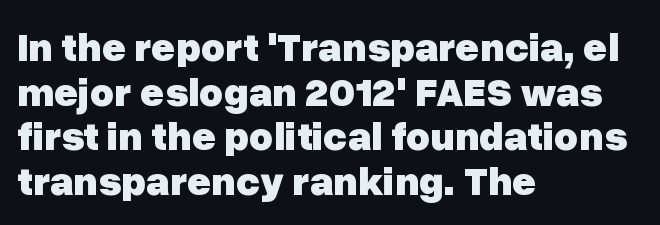
Left-aligned paragraph, ragged on the right. Observe the absence of serifs on each vertical stroke in this sample. Proportional: the letters do not fall into vertical columns. Vertical strokes here are truly vertical. The glyphs have the mass of a bold cut.
